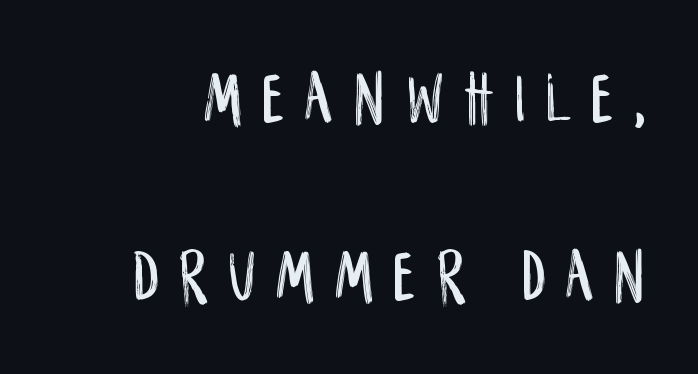
In terms of leading, this rendering errs on the spacious side. Glyph-to-glyph distance is far greater than everyday printed text. Ordinary non-slanted type is in use. The strip under each line holds only bare page. The face used here is proportionally spaced, like ordinary book or web type.
